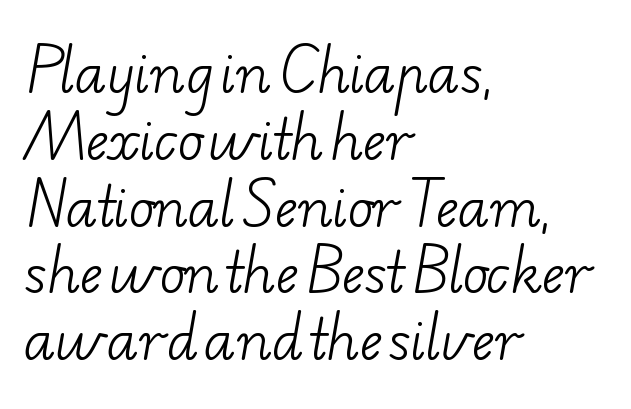
The image shows 53 px light, wide serif type; set left-aligned, normal line spacing (1.26x), normal letter spacing, not underlined; low stroke contrast and a small x-height.
